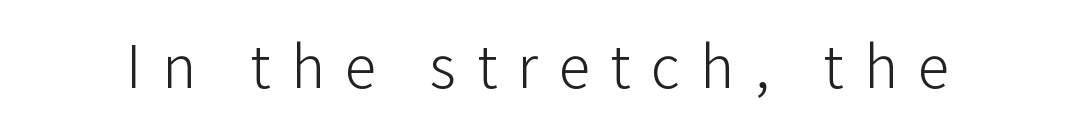
You can tell from the bare stems that sans-serif type was used. Stroke thickness stays within the range of a standard reading face or lighter. The type is letterspaced generously, with wide tracking. You could not count columns in this text — the font is proportionally spaced. You can tell it's not italic because the verticals are truly vertical.
